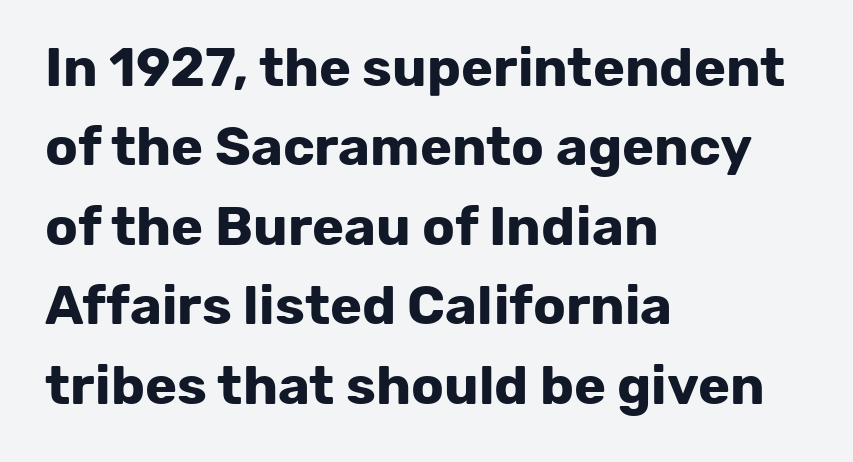
The image shows 54 px bold sans-serif type, upright; set left-aligned, normal line spacing (1.47x), normal letter spacing, not underlined; low stroke contrast and a medium x-height.
